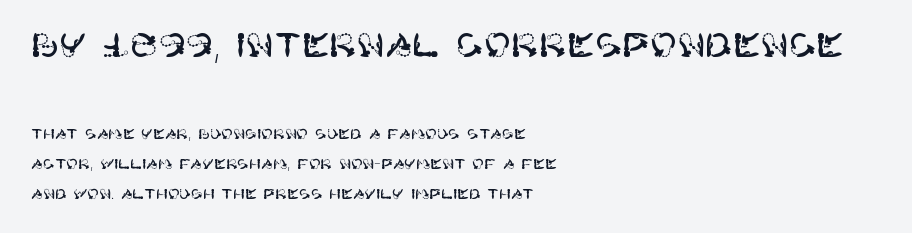
{"serif": "no", "italic": "no", "width": "normal", "stroke_contrast": "high", "x_height": "large", "underline": "no", "align": "left", "line_spacing": "loose", "line_spacing_ratio": 2.14, "letter_spacing": "normal", "letter_spacing_em": 0.0, "larger_block": "first", "size_ratio": 2.36, "glyph_px": 33}
